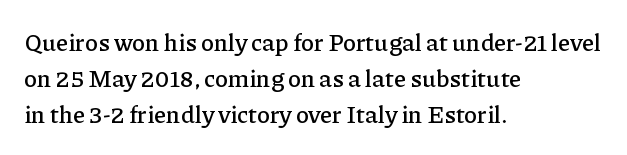
The image shows 24 px text type, upright; set left-aligned, normal line spacing (1.49x), normal letter spacing, not underlined.
